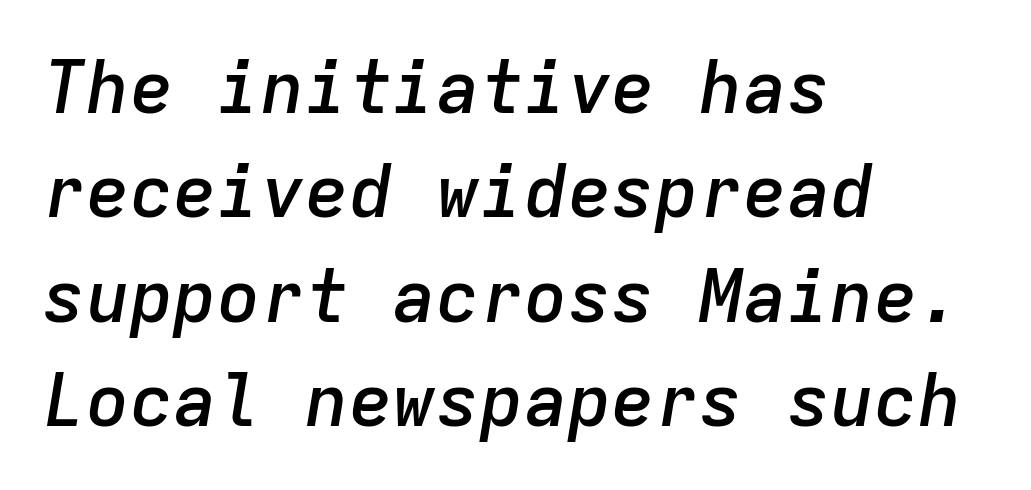
{"italic": "yes", "lean": "right", "slant_degrees": 9, "bold": "semi", "weight": "semibold", "width": "normal", "stroke_contrast": "low", "x_height": "medium", "monospaced": "yes", "underline": "no", "align": "left", "line_spacing": "normal", "line_spacing_ratio": 1.43, "letter_spacing": "normal", "letter_spacing_em": 0.0, "glyph_px": 73}
